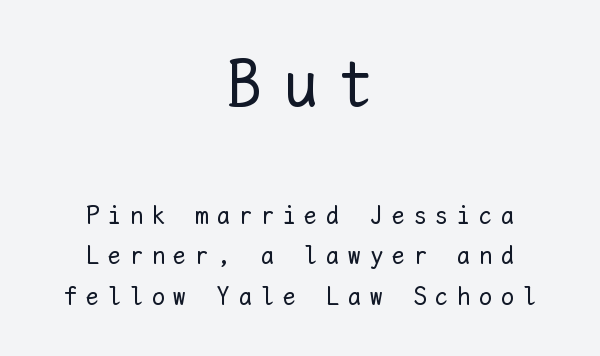
{"italic": "no", "bold": "no", "weight": "regular", "width": "normal", "stroke_contrast": "low", "x_height": "medium", "monospaced": "yes", "underline": "no", "align": "center", "line_spacing": "normal", "line_spacing_ratio": 1.55, "letter_spacing": "wide", "letter_spacing_em": 0.34, "larger_block": "first", "size_ratio": 2.54, "glyph_px": 66}
